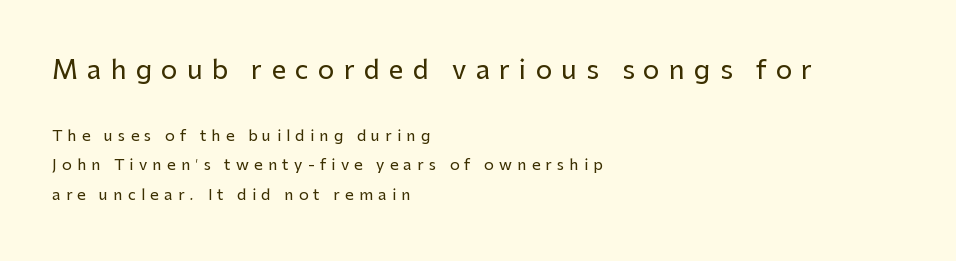
{"italic": "no", "underline": "no", "align": "left", "line_spacing": "loose", "line_spacing_ratio": 1.99, "letter_spacing": "wide", "letter_spacing_em": 0.35, "larger_block": "first", "size_ratio": 1.73, "glyph_px": 26}
